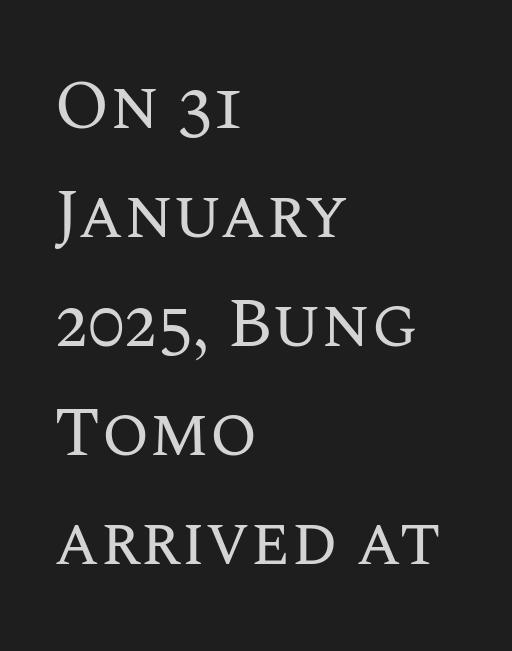
{"italic": "no", "bold": "no", "weight": "regular", "width": "normal", "stroke_contrast": "medium", "x_height": "large", "monospaced": "no", "underline": "no", "align": "left", "line_spacing": "normal", "line_spacing_ratio": 1.58, "letter_spacing": "normal", "letter_spacing_em": 0.0, "glyph_px": 69}
